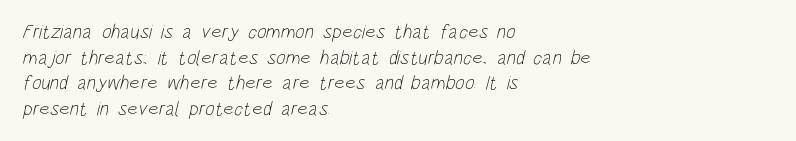
{"bold": "no", "underline": "no", "align": "left", "line_spacing": "normal", "line_spacing_ratio": 1.28, "letter_spacing": "normal", "letter_spacing_em": 0.0, "glyph_px": 20}
